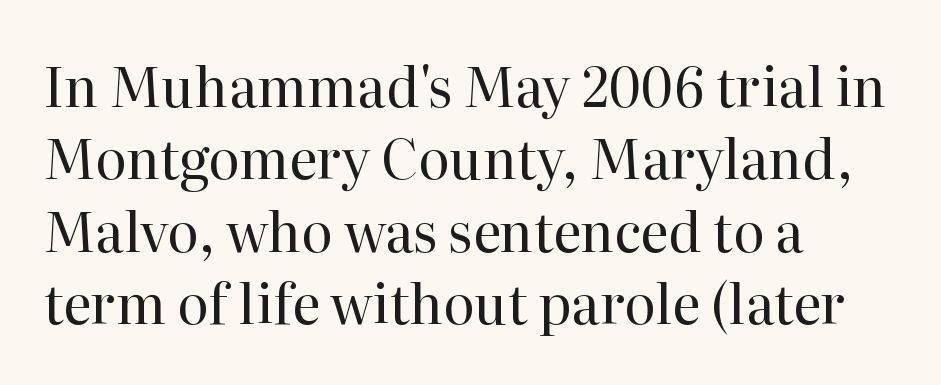
Q: Is the text bold? A: No.
Q: Is the text italic (slanted)? A: No, it is upright.
Q: Is the typeface a serif or a sans-serif typeface? A: Serif.
Q: Is the text underlined? A: No.
Q: How is the paragraph aligned? A: Left-aligned.
Q: Is the spacing between letters normal or unusually wide? A: Normal.
Q: Is the spacing between lines tight, normal or loose? A: Normal.
Q: Width (condensed, normal, or wide)? A: Normal.
Q: Stroke contrast? A: High.
Q: x-height? A: Medium.
Q: Monospaced? A: No.
